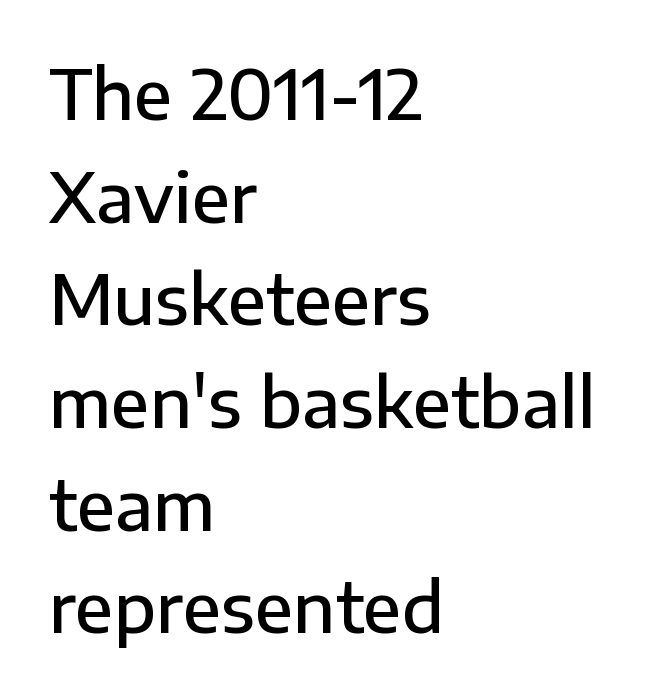
Each word holds together tightly as a unit, with standard inter-letter gaps. Summary of vertical rhythm: regular, with standard interline spacing. The typesetting leans somewhat heavy: a semibold. The passage shown is not underscored anywhere. Proportional: the letters do not fall into vertical columns.
